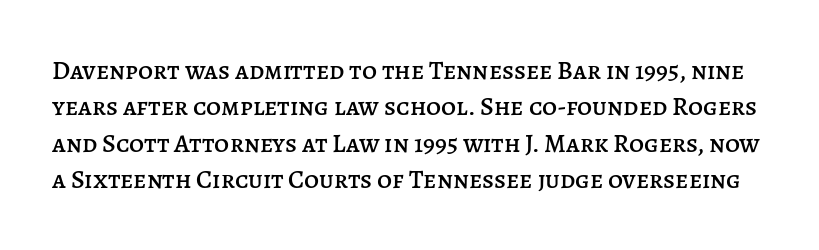
The block of text has a typical density, with ordinary space between rows. Letters rest on an invisible, unmarked baseline. If you drew a line through each stem, it would be perfectly vertical. Glyph-to-glyph distance matches everyday printed text.
